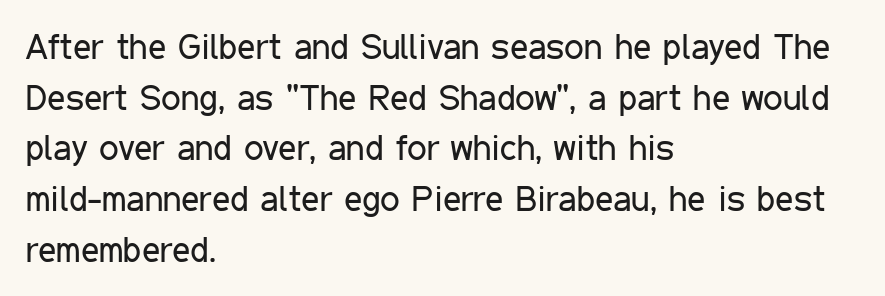
{"serif": "no", "italic": "no", "bold": "no", "weight": "regular", "width": "condensed", "stroke_contrast": "low", "x_height": "medium", "monospaced": "no", "underline": "no", "align": "left", "line_spacing": "normal", "line_spacing_ratio": 1.45, "letter_spacing": "normal", "letter_spacing_em": 0.0, "glyph_px": 35}
